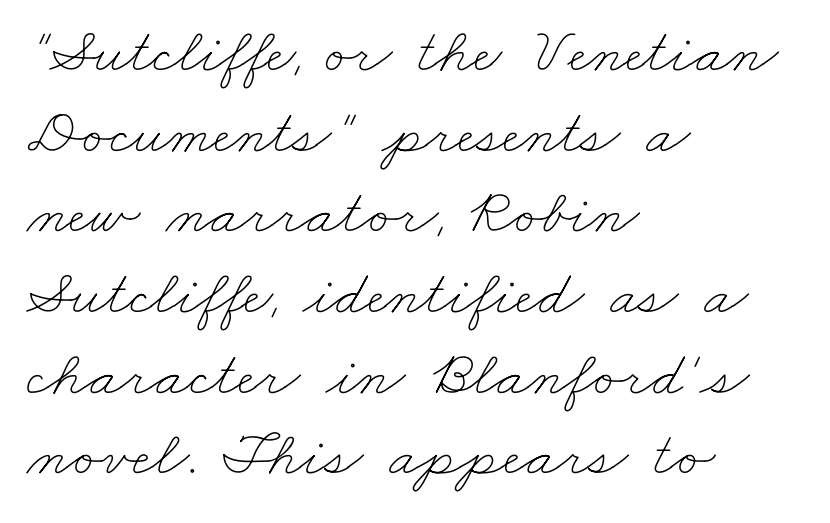
The string is rendered with underlining switched off. Weight: in the light-to-regular range. Note the varied advance widths — an 'i' is clearly narrower than an 'm'. Horizontally, the lines are justified to the leading edge only. No extra tracking has been applied to these lines.
